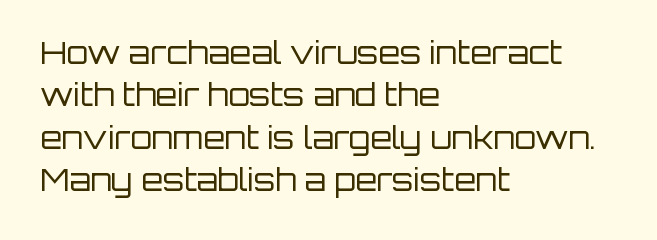
Q: Is the text bold? A: No.
Q: Is the text italic (slanted)? A: No, it is upright.
Q: Is the typeface a serif or a sans-serif typeface? A: Sans-serif.
Q: Is the text underlined? A: No.
Q: How is the paragraph aligned? A: Left-aligned.
Q: Is the spacing between letters normal or unusually wide? A: Normal.
Q: Is the spacing between lines tight, normal or loose? A: Normal.
Q: Width (condensed, normal, or wide)? A: Normal.
Q: Stroke contrast? A: Low.
Q: x-height? A: Large.
Q: Monospaced? A: No.
